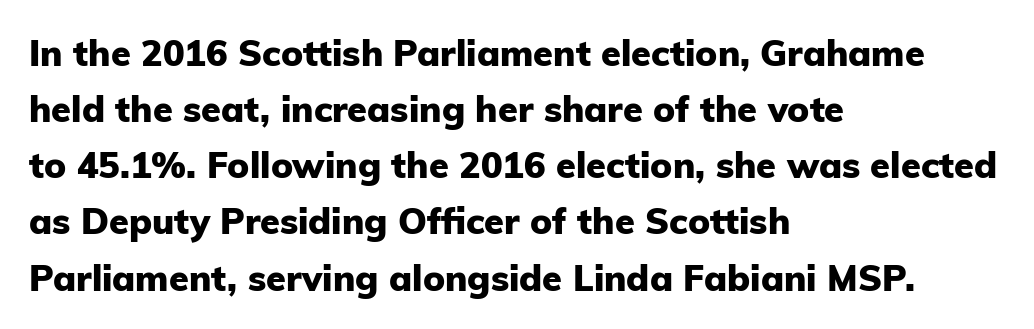
The image shows 36 px heavy sans-serif type, upright; set left-aligned, normal line spacing (1.56x), normal letter spacing, not underlined; low stroke contrast and a medium x-height.
